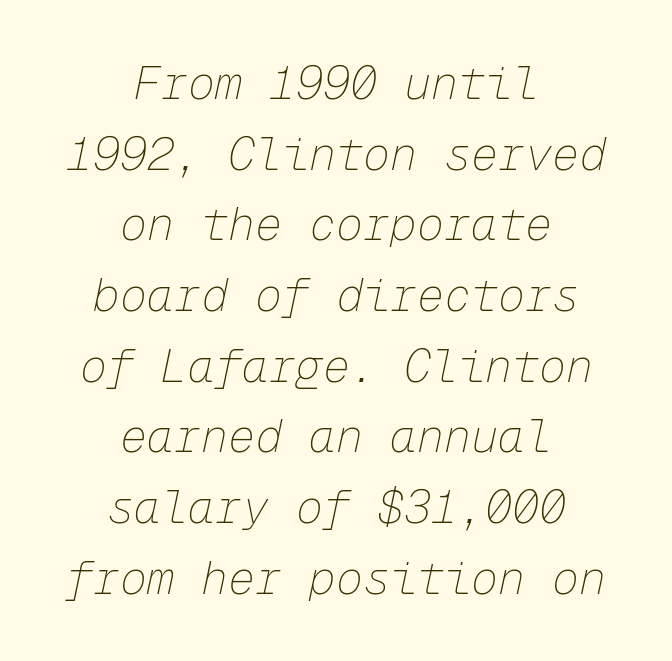
Q: Is the text bold? A: No.
Q: Is the text italic (slanted)? A: Yes, it leans right by about 12 degrees.
Q: Is the text underlined? A: No.
Q: How is the paragraph aligned? A: Centered.
Q: Is the spacing between letters normal or unusually wide? A: Normal.
Q: Is the spacing between lines tight, normal or loose? A: Normal.
Q: Width (condensed, normal, or wide)? A: Normal.
Q: Stroke contrast? A: Low.
Q: x-height? A: Medium.
Q: Monospaced? A: Yes.
